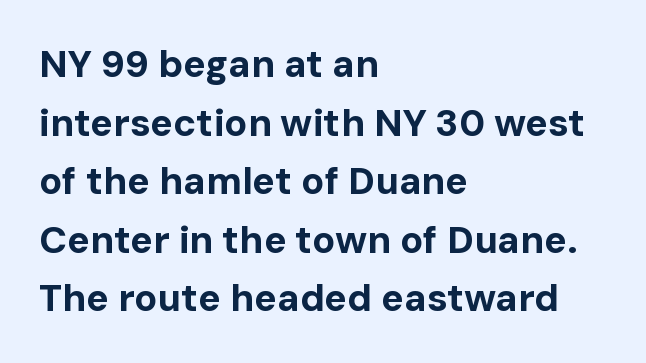
Q: Is the text bold? A: Yes.
Q: Is the text italic (slanted)? A: No, it is upright.
Q: Is the typeface a serif or a sans-serif typeface? A: Sans-serif.
Q: Is the text underlined? A: No.
Q: How is the paragraph aligned? A: Left-aligned.
Q: Is the spacing between letters normal or unusually wide? A: Normal.
Q: Is the spacing between lines tight, normal or loose? A: Normal.
Q: Width (condensed, normal, or wide)? A: Normal.
Q: Stroke contrast? A: Low.
Q: x-height? A: Medium.
Q: Monospaced? A: No.
